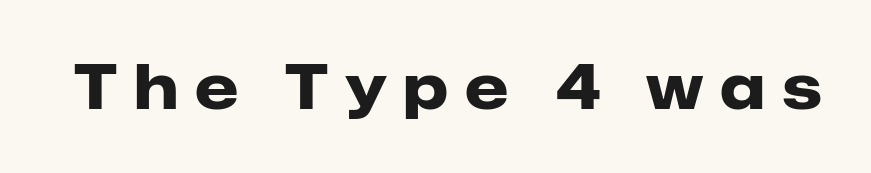
{"serif": "no", "italic": "no", "bold": "yes", "weight": "heavy", "width": "normal", "stroke_contrast": "low", "x_height": "medium", "monospaced": "no", "underline": "no", "letter_spacing": "wide", "letter_spacing_em": 0.27, "glyph_px": 62}
